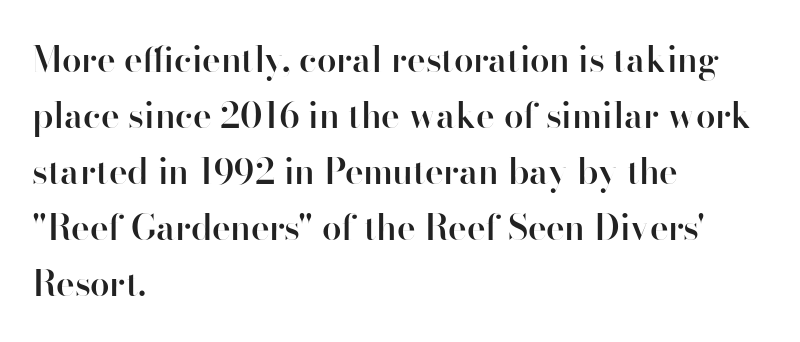
The image shows 35 px semibold sans-serif type, upright; set left-aligned, normal line spacing (1.6x), normal letter spacing, not underlined; high stroke contrast and a small x-height.
